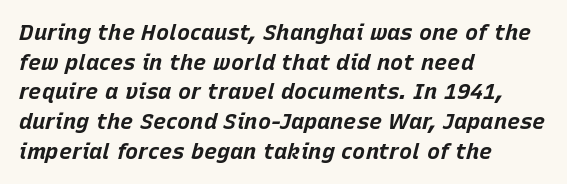
Q: Is the text bold? A: Yes.
Q: Is the text italic (slanted)? A: Yes, it leans right by about 15 degrees.
Q: Is the text underlined? A: No.
Q: How is the paragraph aligned? A: Left-aligned.
Q: Is the spacing between letters normal or unusually wide? A: Normal.
Q: Is the spacing between lines tight, normal or loose? A: Normal.
